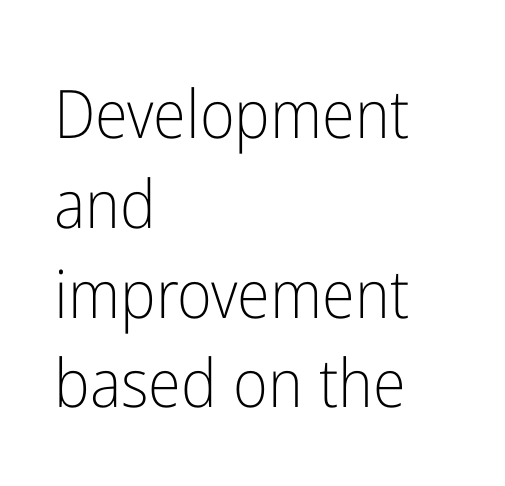
The image shows 67 px light, condensed sans-serif type, upright; set left-aligned, normal line spacing (1.34x), normal letter spacing, not underlined; low stroke contrast and a medium x-height.
